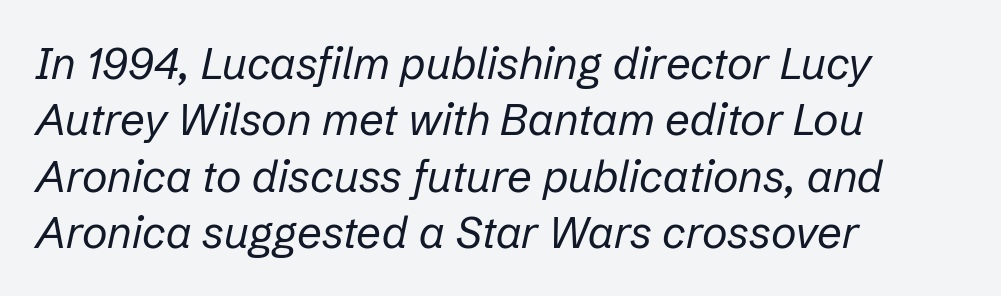
{"italic": "yes", "lean": "right", "slant_degrees": 12, "bold": "no", "weight": "regular", "width": "normal", "stroke_contrast": "low", "x_height": "medium", "monospaced": "no", "underline": "no", "align": "left", "line_spacing": "normal", "line_spacing_ratio": 1.28, "letter_spacing": "normal", "letter_spacing_em": 0.0, "glyph_px": 44}
